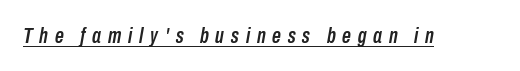
Q: Is the text italic (slanted)? A: Yes, it leans right by about 10 degrees.
Q: Is the text underlined? A: Yes.
Q: Is the spacing between letters normal or unusually wide? A: Unusually wide.
